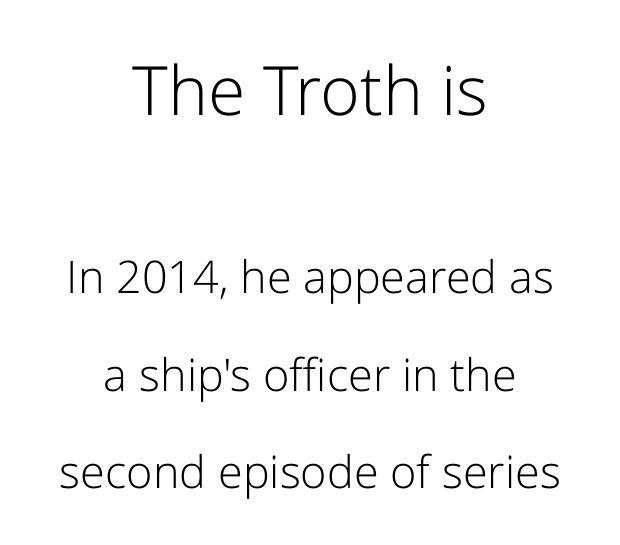
The image shows 68 px light sans-serif type, upright; set centered, loose line spacing (2.17x), normal letter spacing, not underlined; the first (top) block is 1.51x larger; low stroke contrast and a medium x-height.
